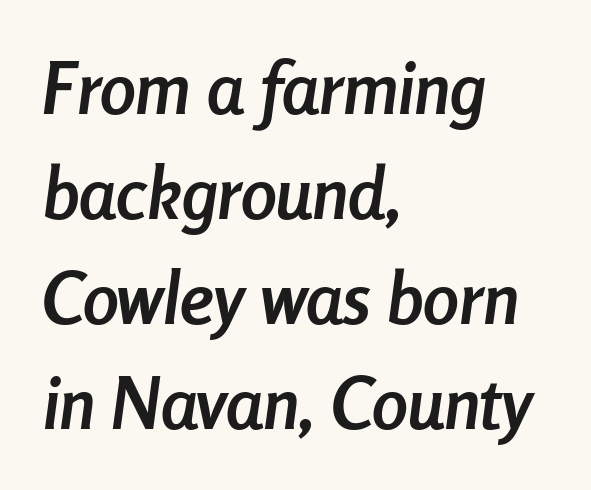
Strong, thick strokes mark this as bold type. You could not count columns in this text — the font is proportionally spaced. These lines sit exactly where default settings would place them. Designer's note — italics engaged. The letterforms sit shoulder to shoulder at normal distance. Left-aligned paragraph, ragged on the right.
